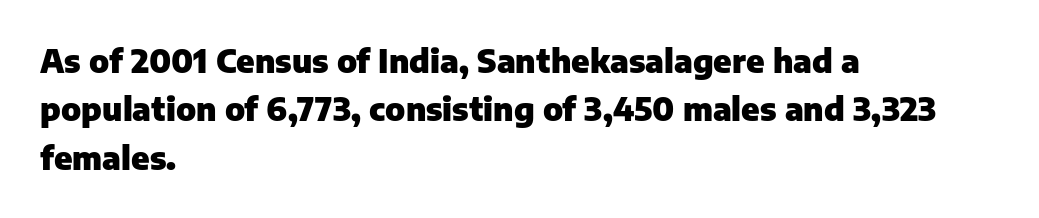
Q: Is the text bold? A: Yes.
Q: Is the text italic (slanted)? A: No, it is upright.
Q: Is the typeface a serif or a sans-serif typeface? A: Sans-serif.
Q: Is the text underlined? A: No.
Q: How is the paragraph aligned? A: Left-aligned.
Q: Is the spacing between letters normal or unusually wide? A: Normal.
Q: Is the spacing between lines tight, normal or loose? A: Normal.
Q: Width (condensed, normal, or wide)? A: Normal.
Q: Stroke contrast? A: Low.
Q: x-height? A: Medium.
Q: Monospaced? A: No.
